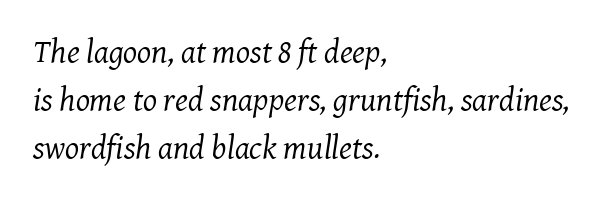
Q: Is the text bold? A: No.
Q: Is the text italic (slanted)? A: Yes, it leans right by about 8 degrees.
Q: Is the typeface a serif or a sans-serif typeface? A: Serif.
Q: Is the text underlined? A: No.
Q: How is the paragraph aligned? A: Left-aligned.
Q: Is the spacing between letters normal or unusually wide? A: Normal.
Q: Is the spacing between lines tight, normal or loose? A: Normal.
Q: Width (condensed, normal, or wide)? A: Normal.
Q: Stroke contrast? A: Medium.
Q: x-height? A: Medium.
Q: Monospaced? A: No.
